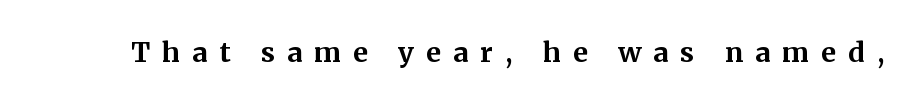
The image shows 27 px bold type, upright; set unusually wide letter spacing (+0.45 em), not underlined.
